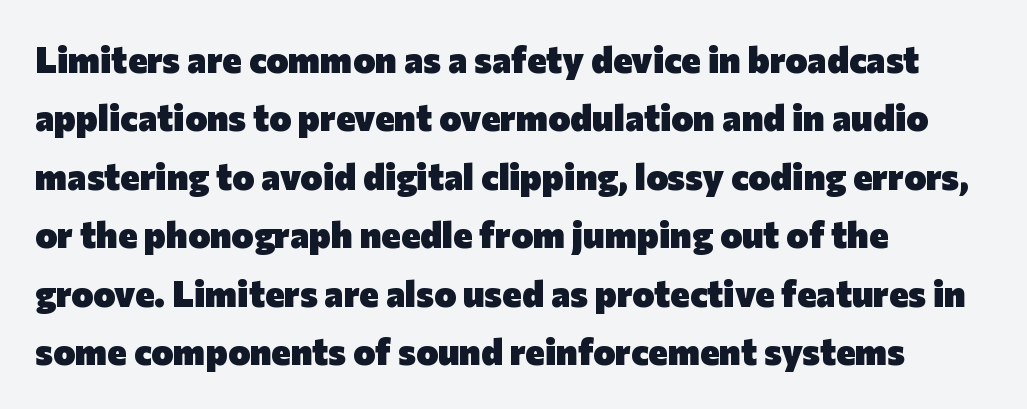
The image shows 37 px heavy sans-serif type, upright; set left-aligned, normal line spacing (1.58x), normal letter spacing, not underlined; low stroke contrast and a medium x-height.
